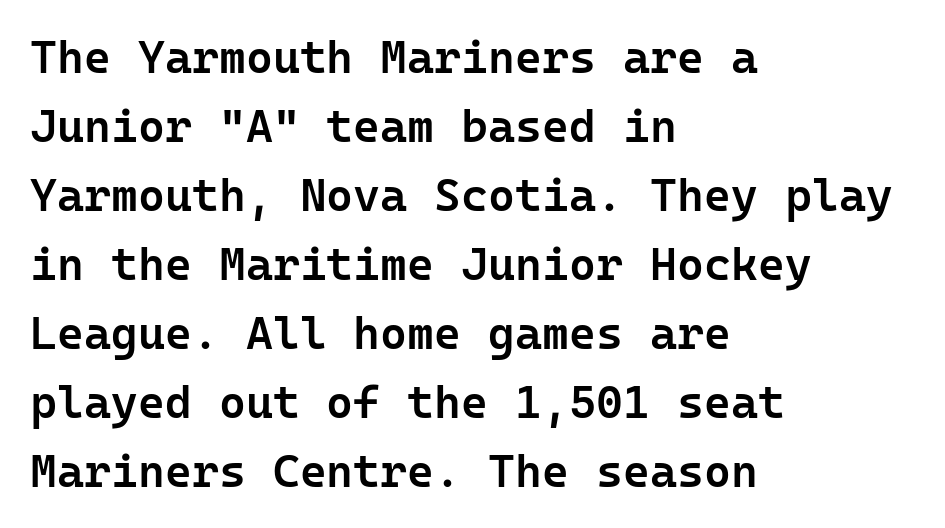
The image shows 46 px semibold sans-serif type, upright, monospaced; set left-aligned, normal line spacing (1.5x), normal letter spacing, not underlined; low stroke contrast and a medium x-height.
